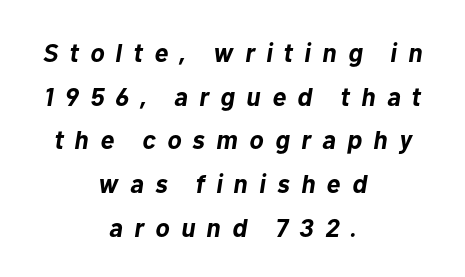
Q: Is the text bold? A: Yes.
Q: Is the text italic (slanted)? A: Yes, it leans right by about 10 degrees.
Q: Is the text underlined? A: No.
Q: How is the paragraph aligned? A: Centered.
Q: Is the spacing between letters normal or unusually wide? A: Unusually wide.
Q: Is the spacing between lines tight, normal or loose? A: Normal.
